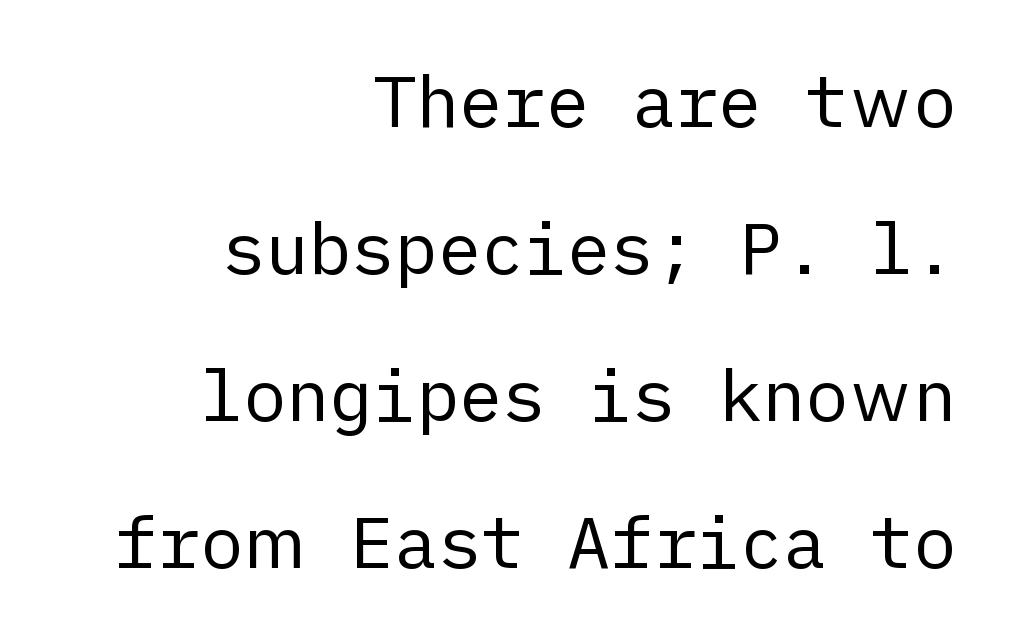
Q: Is the text bold? A: No.
Q: Is the text italic (slanted)? A: No, it is upright.
Q: Is the typeface a serif or a sans-serif typeface? A: Sans-serif.
Q: Is the text underlined? A: No.
Q: How is the paragraph aligned? A: Right-aligned.
Q: Is the spacing between letters normal or unusually wide? A: Normal.
Q: Is the spacing between lines tight, normal or loose? A: Loose.
Q: Width (condensed, normal, or wide)? A: Normal.
Q: Stroke contrast? A: Low.
Q: x-height? A: Medium.
